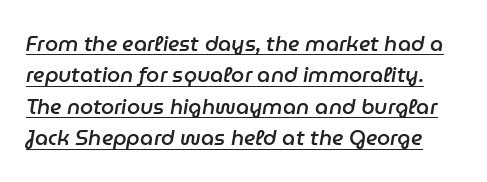
Q: Is the text bold? A: Semi-bold.
Q: Is the text italic (slanted)? A: Yes, it leans right by about 9 degrees.
Q: Is the text underlined? A: Yes.
Q: Is the spacing between letters normal or unusually wide? A: Normal.
Q: Is the spacing between lines tight, normal or loose? A: Normal.
